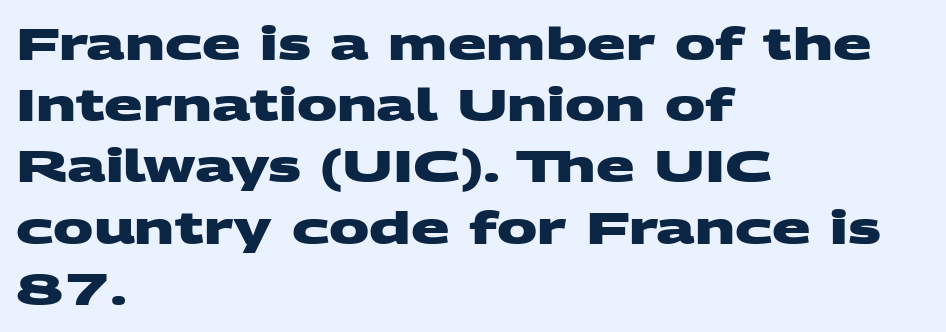
The image shows 45 px heavy, wide sans-serif type; set left-aligned, normal line spacing (1.36x), normal letter spacing, not underlined; medium stroke contrast and a large x-height.
